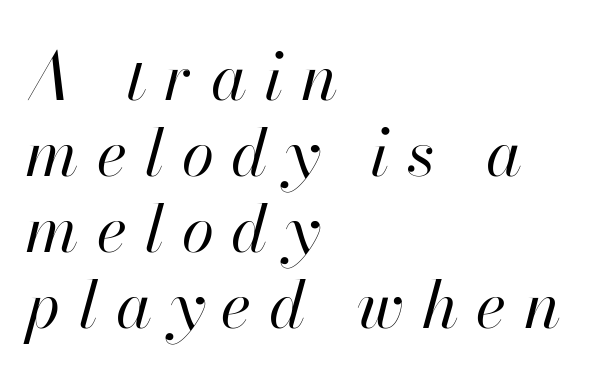
The image shows 66 px regular-weight type, italic (leaning right); set left-aligned, tight line spacing (1.15x), unusually wide letter spacing (+0.27 em), not underlined; high stroke contrast and a small x-height.
